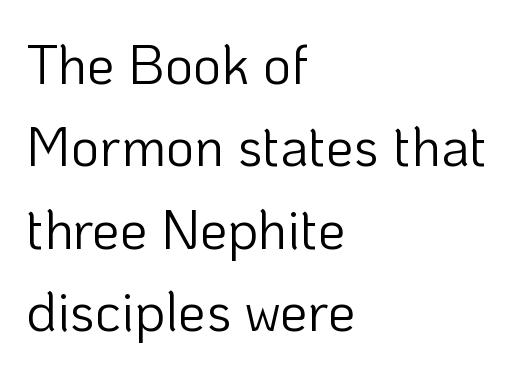
Q: Is the text bold? A: No.
Q: Is the text italic (slanted)? A: No, it is upright.
Q: Is the typeface a serif or a sans-serif typeface? A: Sans-serif.
Q: Is the text underlined? A: No.
Q: How is the paragraph aligned? A: Left-aligned.
Q: Is the spacing between letters normal or unusually wide? A: Normal.
Q: Is the spacing between lines tight, normal or loose? A: Normal.
Q: Width (condensed, normal, or wide)? A: Normal.
Q: Stroke contrast? A: Low.
Q: x-height? A: Medium.
Q: Monospaced? A: No.
